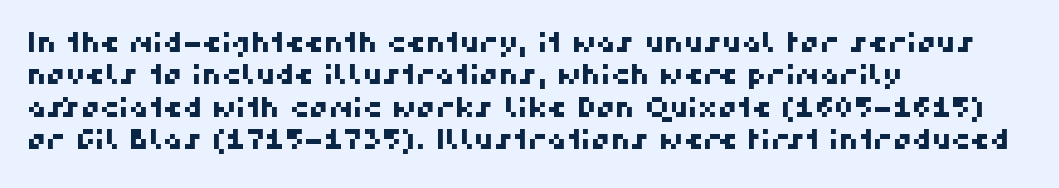
Q: Is the text underlined? A: No.
Q: How is the paragraph aligned? A: Left-aligned.
Q: Is the spacing between letters normal or unusually wide? A: Normal.
